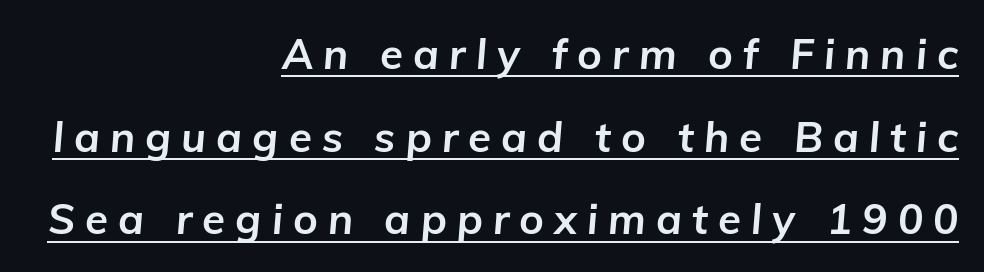
{"italic": "yes", "lean": "right", "slant_degrees": 5, "bold": "yes", "weight": "bold", "width": "normal", "stroke_contrast": "low", "x_height": "medium", "monospaced": "no", "underline": "yes", "align": "right", "line_spacing": "loose", "line_spacing_ratio": 1.97, "letter_spacing": "wide", "letter_spacing_em": 0.24, "glyph_px": 42}
